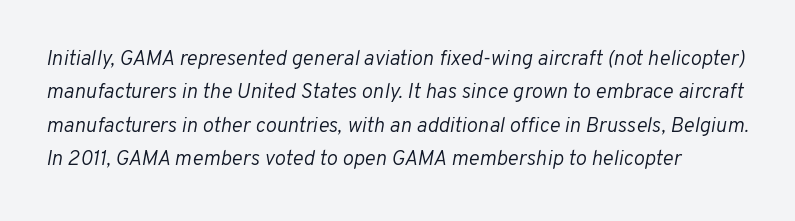
Q: Is the text bold? A: No.
Q: Is the text italic (slanted)? A: Yes, it leans right by about 10 degrees.
Q: Is the text underlined? A: No.
Q: Is the spacing between letters normal or unusually wide? A: Normal.
Q: Is the spacing between lines tight, normal or loose? A: Normal.
